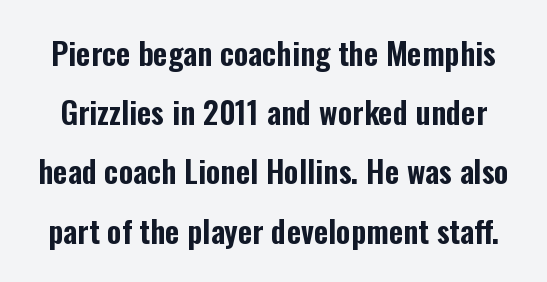
{"serif": "no", "italic": "no", "width": "condensed", "stroke_contrast": "low", "x_height": "medium", "monospaced": "no", "underline": "no", "line_spacing": "loose", "line_spacing_ratio": 1.91, "letter_spacing": "normal", "letter_spacing_em": 0.0, "glyph_px": 31}
